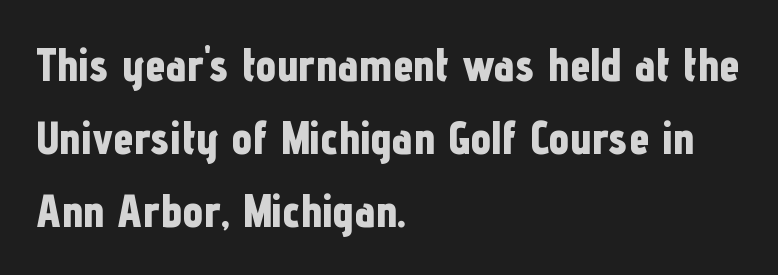
Every row of glyphs begins at an identical x-position on the left. Is this a sans? Yes — the strokes have no serifs. You could not count columns in this text — the font is proportionally spaced. In terms of leading, this rendering sits right in the middle. The type is set solid horizontally, with unmodified tracking. Ascenders rise straight up at ninety degrees.
